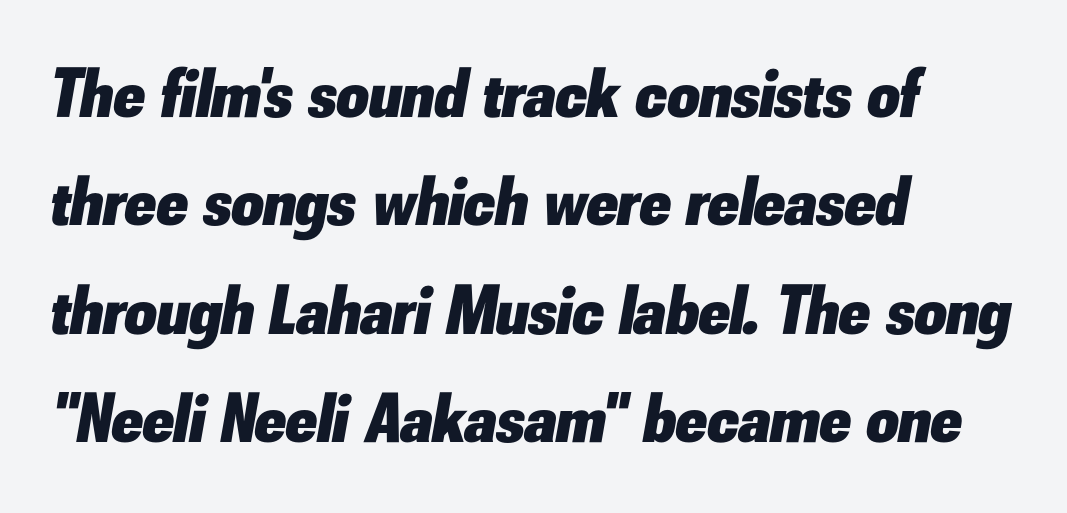
The line-height multiplier appears to be the usual default. Slanted lettering throughout. Here the designer chose a conventional face with non-uniform glyph widths. The ragged edge is on the right, which tells us the setting is flush left. Has an underline been added? It has not.
